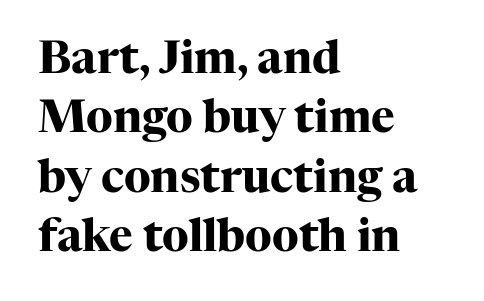
The image shows 45 px heavy serif type, upright; set left-aligned, normal line spacing (1.32x), normal letter spacing, not underlined; high stroke contrast and a medium x-height.
